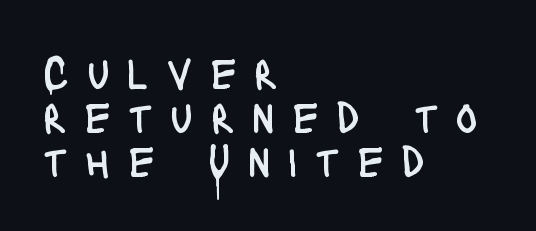
The ragged edge is on the right, which tells us the setting is flush left. Anything drawn beneath the words? Only blank space. This sample trades vertical openness for compactness between lines. A quiet, ordinary-to-light weight characterises the typeface. Varying glyph widths throughout — classic text-font behaviour. Short note: letters widely spaced.
